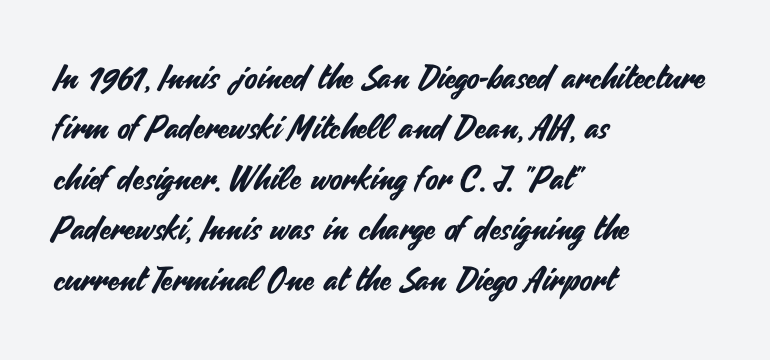
Q: Is the text italic (slanted)? A: Yes.
Q: Is the typeface a serif or a sans-serif typeface? A: Sans-serif.
Q: Is the text underlined? A: No.
Q: How is the paragraph aligned? A: Left-aligned.
Q: Is the spacing between letters normal or unusually wide? A: Normal.
Q: Is the spacing between lines tight, normal or loose? A: Normal.
Q: Width (condensed, normal, or wide)? A: Normal.
Q: Stroke contrast? A: Medium.
Q: x-height? A: Small.
Q: Monospaced? A: No.
